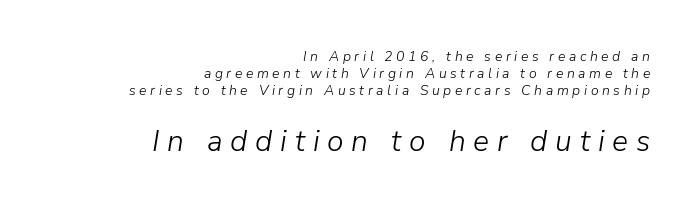
{"italic": "yes", "lean": "right", "slant_degrees": 9, "bold": "no", "weight": "light", "width": "normal", "stroke_contrast": "low", "x_height": "medium", "monospaced": "no", "underline": "no", "align": "right", "line_spacing_ratio": 1.2, "letter_spacing": "wide", "letter_spacing_em": 0.26, "larger_block": "second", "size_ratio": 2.14, "glyph_px": 30}
